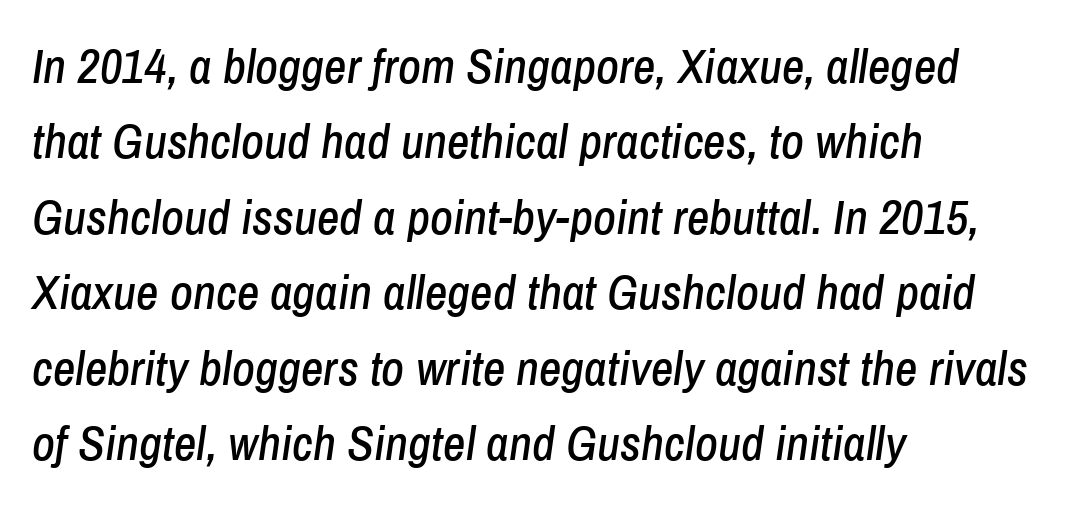
{"italic": "yes", "lean": "right", "slant_degrees": 8, "width": "condensed", "stroke_contrast": "low", "x_height": "medium", "monospaced": "no", "underline": "no", "align": "left", "line_spacing": "normal", "line_spacing_ratio": 1.54, "letter_spacing": "normal", "letter_spacing_em": 0.0, "glyph_px": 49}
